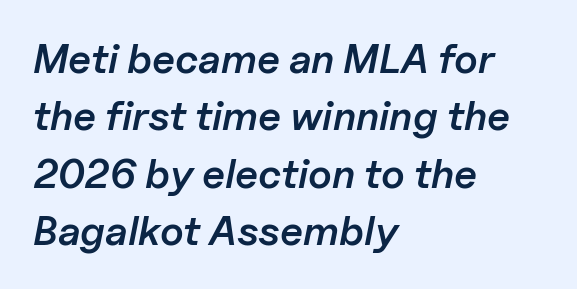
Posture: slanted. The space between consecutive lines is moderate. Is the block centered? No — it sits flush against the left margin. Plain, unruled lines of type. The letterforms sit shoulder to shoulder at normal distance. Students, this is semibold: more ink than regular, less than bold.
